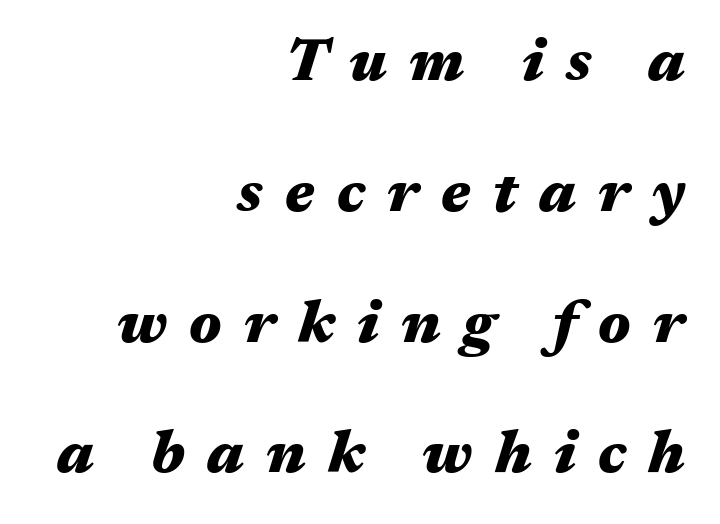
These lines are rendered in a variable-pitch font. Look at the tracking — it's clearly loosened, letters drifting apart. Interline gaps are noticeably wide in this sample. The typography opts for an oblique posture over an upright one. You'd pick this weight for a headline — it's a proper bold. Each row of text sits above clean, open space.
